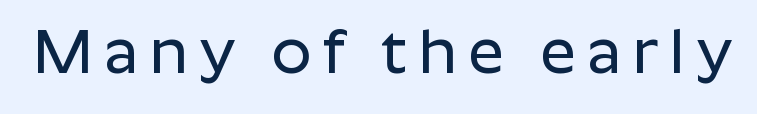
The image shows 63 px sans-serif type, upright; set not underlined; low stroke contrast and a medium x-height.
